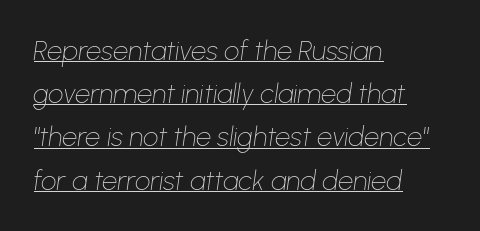
{"italic": "yes", "lean": "right", "slant_degrees": 8, "bold": "no", "underline": "yes", "align": "left", "line_spacing": "normal", "line_spacing_ratio": 1.6, "letter_spacing": "normal", "letter_spacing_em": 0.0, "glyph_px": 27}
